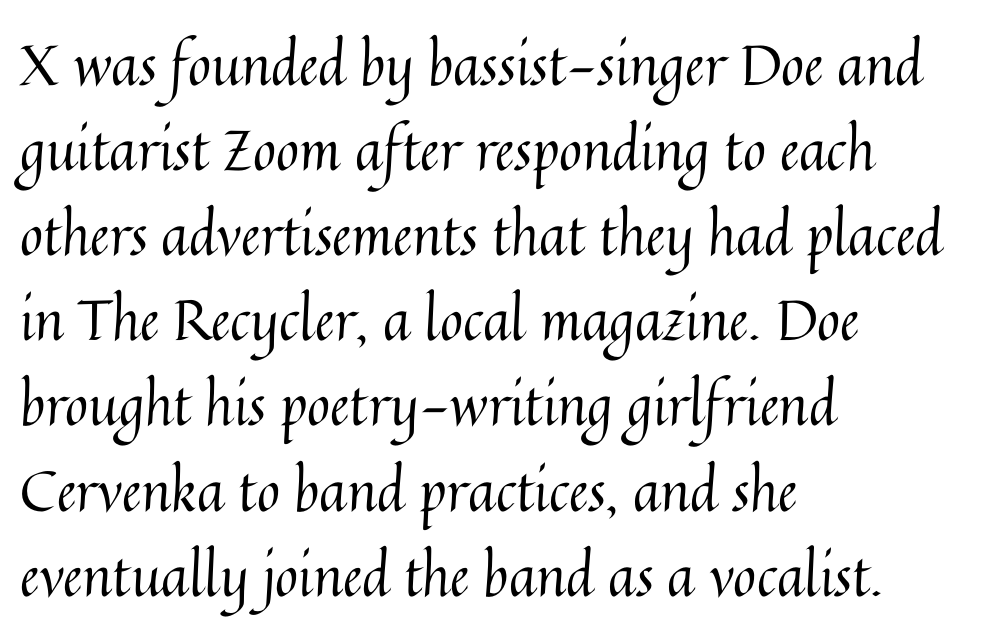
The rendering uses a moderate line-height, typical for paragraphs. In terms of letterspacing, this is plain default setting. The ragged edge is on the right, which tells us the setting is flush left.
